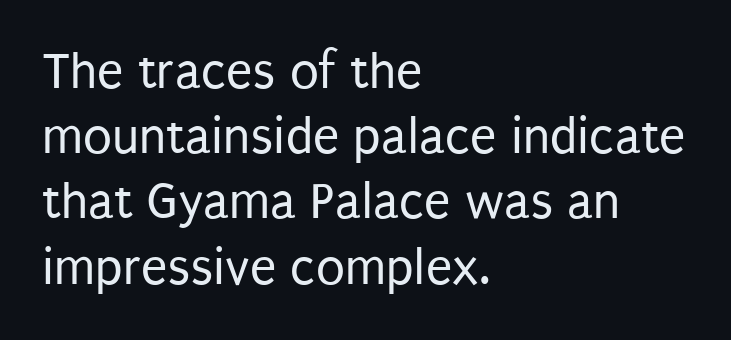
{"serif": "no", "italic": "no", "bold": "no", "weight": "regular", "width": "condensed", "stroke_contrast": "low", "x_height": "large", "monospaced": "no", "underline": "no", "align": "left", "line_spacing_ratio": 1.23, "letter_spacing": "normal", "letter_spacing_em": 0.0, "glyph_px": 53}
